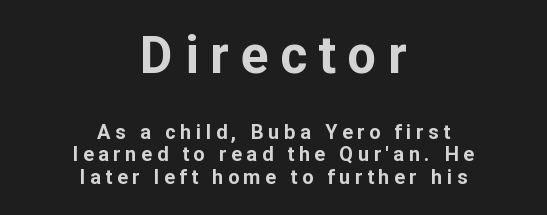
Q: Is the text bold? A: Yes.
Q: Is the text italic (slanted)? A: No, it is upright.
Q: Is the typeface a serif or a sans-serif typeface? A: Sans-serif.
Q: Is the text underlined? A: No.
Q: How is the paragraph aligned? A: Centered.
Q: Is the spacing between letters normal or unusually wide? A: Unusually wide.
Q: Is the spacing between lines tight, normal or loose? A: Tight.
Q: Which block of text is set in a larger size, the first (top) or the second (bottom)? A: The first (top) one.
Q: Width (condensed, normal, or wide)? A: Normal.
Q: Stroke contrast? A: Low.
Q: x-height? A: Medium.
Q: Monospaced? A: No.
